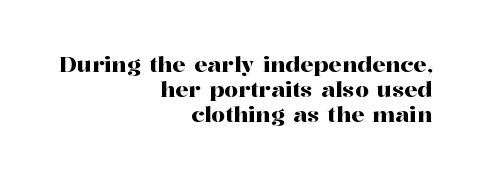
The image shows 22 px text type, upright; set right-aligned, tight line spacing (1.14x), normal letter spacing, not underlined.
